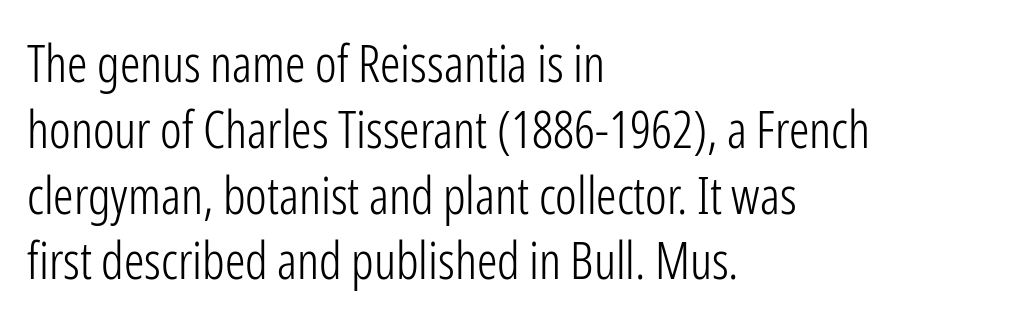
Q: Is the text bold? A: No.
Q: Is the text italic (slanted)? A: No, it is upright.
Q: Is the typeface a serif or a sans-serif typeface? A: Sans-serif.
Q: Is the text underlined? A: No.
Q: How is the paragraph aligned? A: Left-aligned.
Q: Is the spacing between letters normal or unusually wide? A: Normal.
Q: Is the spacing between lines tight, normal or loose? A: Normal.
Q: Width (condensed, normal, or wide)? A: Condensed.
Q: Stroke contrast? A: Low.
Q: x-height? A: Medium.
Q: Monospaced? A: No.
